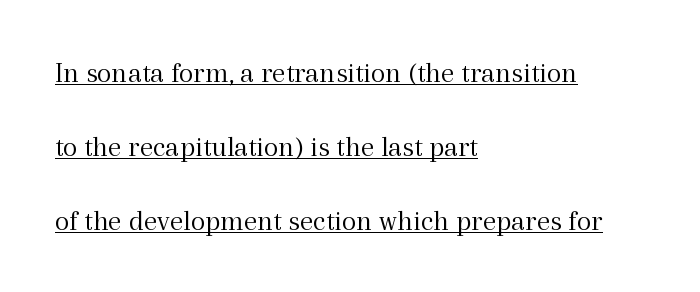
The image shows 30 px light serif type, upright; set left-aligned, loose line spacing (2.46x), normal letter spacing, underlined; a medium x-height.
